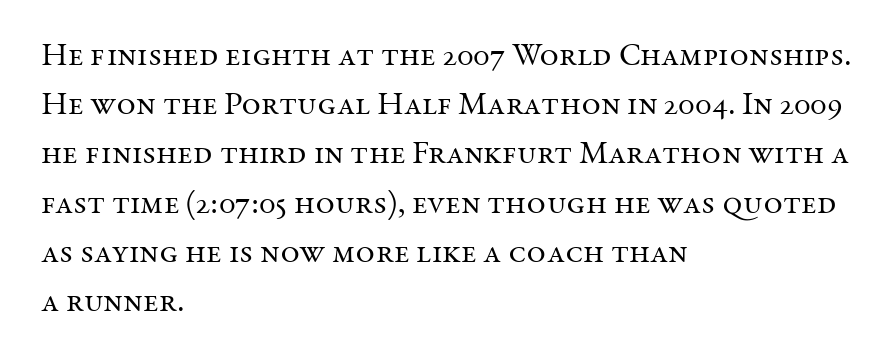
{"serif": "yes", "italic": "no", "bold": "no", "weight": "regular", "width": "normal", "stroke_contrast": "medium", "x_height": "medium", "monospaced": "no", "underline": "no", "align": "left", "line_spacing": "normal", "line_spacing_ratio": 1.49, "letter_spacing": "normal", "letter_spacing_em": 0.0, "glyph_px": 33}
